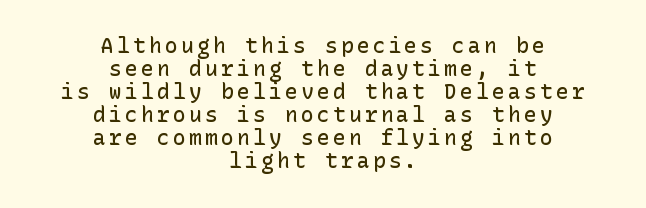
Typeset on center — no edge is straight. The gap between lines stays unmarked. As a designer I'd log this as weight 600, semibold. Unlike italic type, these characters show no tilt at all. Vertically, the passage feels compressed, each row crowding the next.
